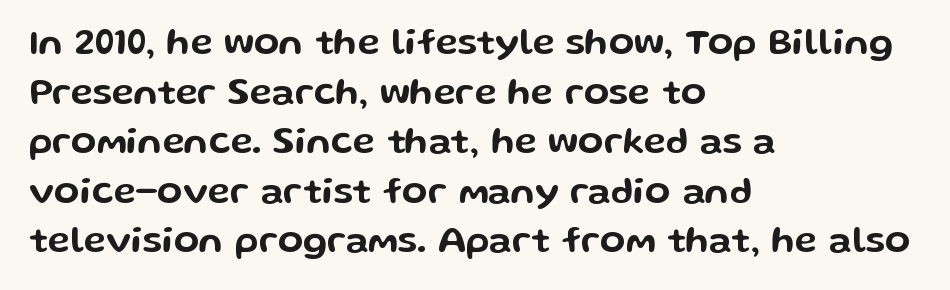
Q: Is the text italic (slanted)? A: No, it is upright.
Q: Is the typeface a serif or a sans-serif typeface? A: Sans-serif.
Q: Is the text underlined? A: No.
Q: How is the paragraph aligned? A: Left-aligned.
Q: Is the spacing between letters normal or unusually wide? A: Normal.
Q: Is the spacing between lines tight, normal or loose? A: Normal.
Q: Width (condensed, normal, or wide)? A: Wide.
Q: Stroke contrast? A: Low.
Q: x-height? A: Medium.
Q: Monospaced? A: No.
